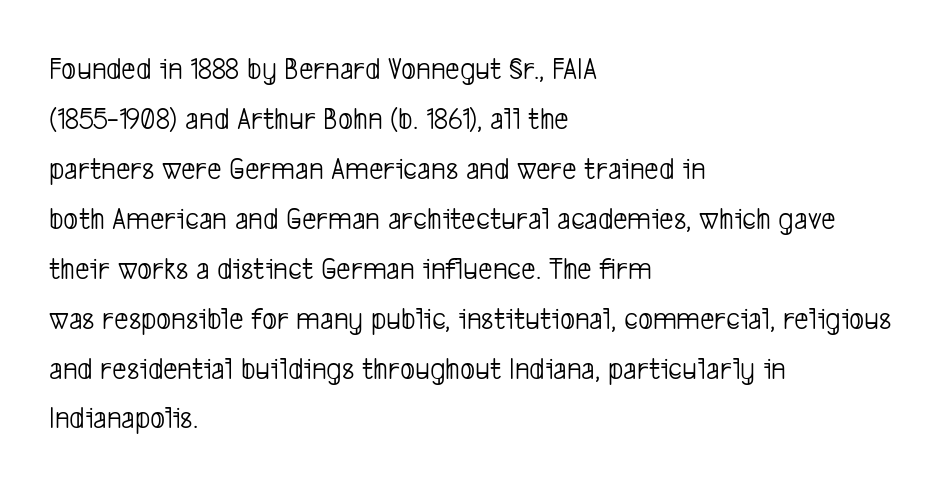
Q: Is the text bold? A: No.
Q: Is the typeface a serif or a sans-serif typeface? A: Sans-serif.
Q: Is the text underlined? A: No.
Q: How is the paragraph aligned? A: Left-aligned.
Q: Is the spacing between letters normal or unusually wide? A: Normal.
Q: Is the spacing between lines tight, normal or loose? A: Normal.
Q: Width (condensed, normal, or wide)? A: Condensed.
Q: Stroke contrast? A: Low.
Q: x-height? A: Medium.
Q: Monospaced? A: No.
